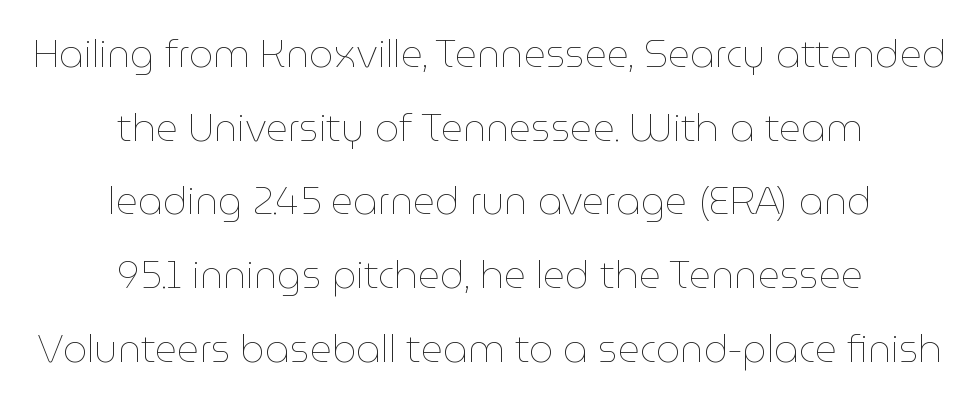
{"italic": "no", "bold": "no", "weight": "thin", "width": "normal", "stroke_contrast": "low", "x_height": "medium", "monospaced": "no", "underline": "no", "align": "center", "line_spacing": "loose", "line_spacing_ratio": 1.94, "letter_spacing": "normal", "letter_spacing_em": 0.0, "glyph_px": 38}
